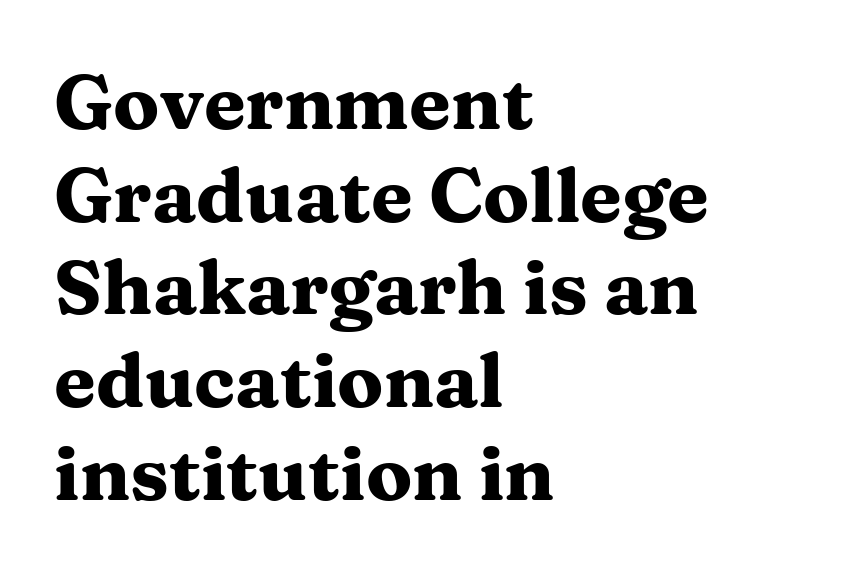
Look at the stroke-to-counter ratio: heavy, a bold. Designer's note — italics off, roman on. The passage shown is typeset with a serif family. Bare-footed words on every line. These lines keep a tight, regular rhythm from letter to letter.
